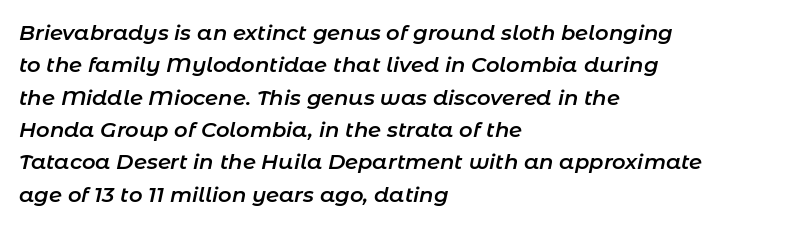
Clear beneath every line of the passage. There's an unmistakable incline to the writing here. The letters sit at their default tracking, neither squeezed nor spread. In CSS terms this would be text-align: left.
